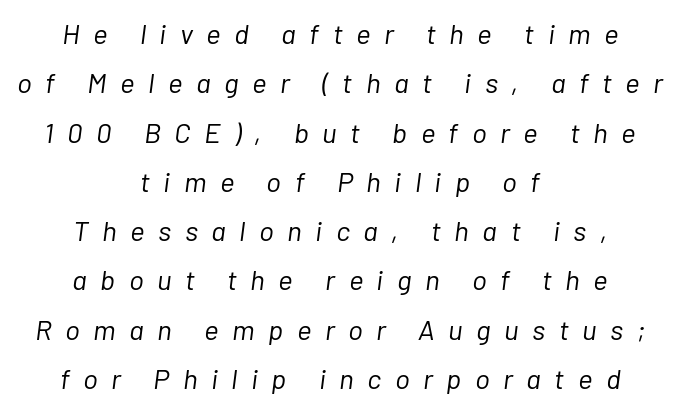
Q: Is the text bold? A: No.
Q: Is the text italic (slanted)? A: Yes, it leans right by about 7 degrees.
Q: Is the text underlined? A: No.
Q: How is the paragraph aligned? A: Centered.
Q: Is the spacing between letters normal or unusually wide? A: Unusually wide.
Q: Width (condensed, normal, or wide)? A: Normal.
Q: Stroke contrast? A: Low.
Q: x-height? A: Medium.
Q: Monospaced? A: No.
